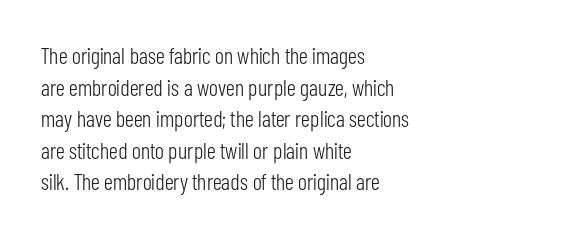
{"italic": "no", "bold": "no", "underline": "no", "align": "left", "line_spacing": "normal", "line_spacing_ratio": 1.37, "letter_spacing": "normal", "letter_spacing_em": 0.0, "glyph_px": 23}
